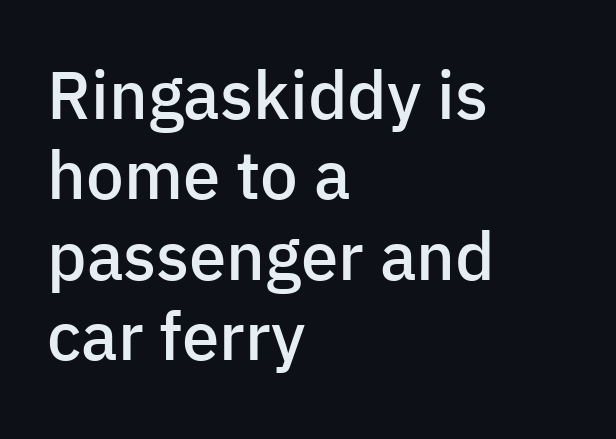
Unlike a traditional serif, this face leaves its strokes unadorned. Designer's note — italics off, roman on. How are the letters spaced? Ordinarily, with no added tracking. The foot of each line stays bare and open.
